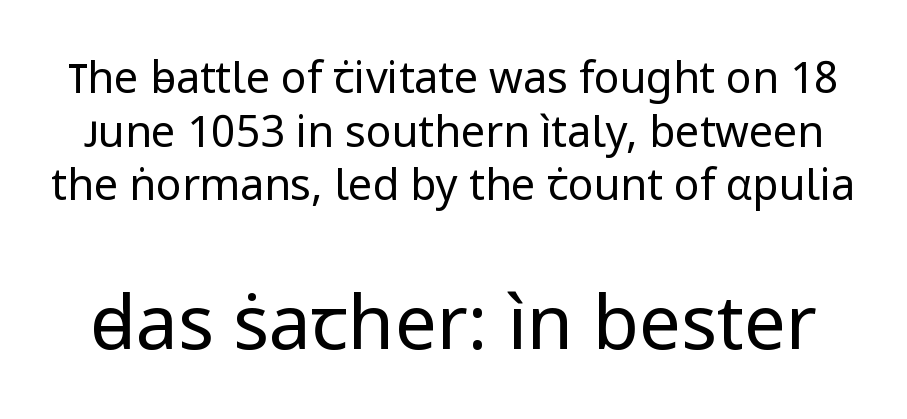
Default kerning and tracking; the words read as compact shapes. This sample has the flowing, uneven cadence of proportional lettering. In terms of posture, this sample is upright. What kind of face is this? One without serifs — a sans. Rows of type keep a routine distance in the vertical direction. Counters stay open thanks to moderate or lighter strokes.
